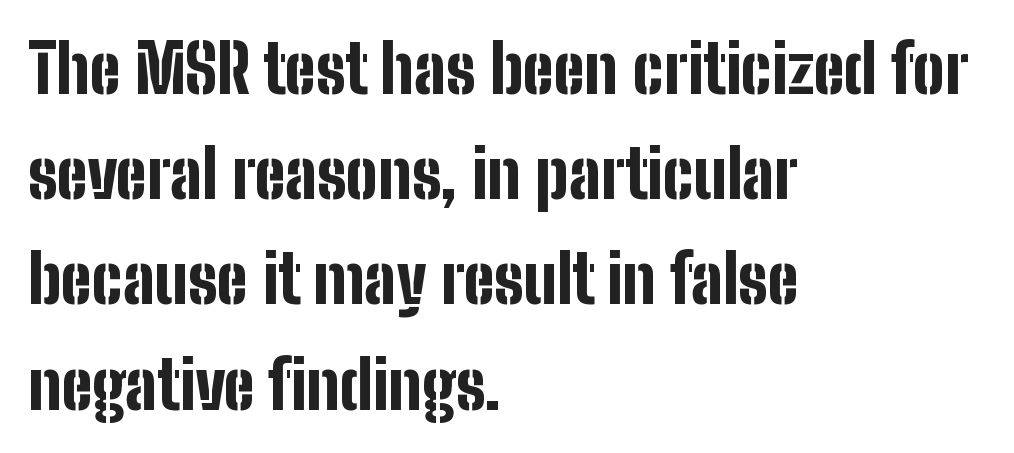
The image shows 67 px bold, condensed sans-serif type, upright; set left-aligned, normal line spacing (1.57x), normal letter spacing, not underlined; low stroke contrast and a medium x-height.
